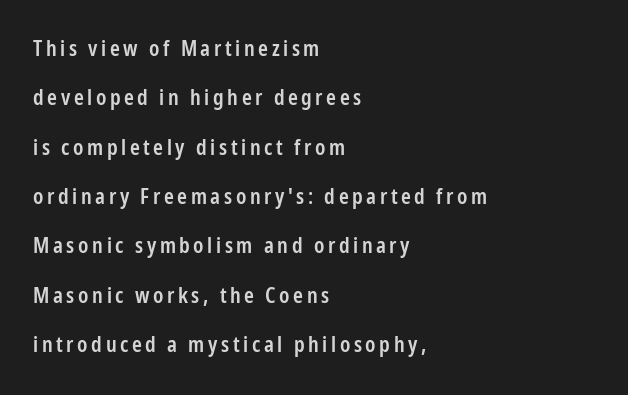
{"italic": "no", "bold": "semi", "underline": "no", "align": "left", "line_spacing": "loose", "line_spacing_ratio": 2.35, "glyph_px": 21}
